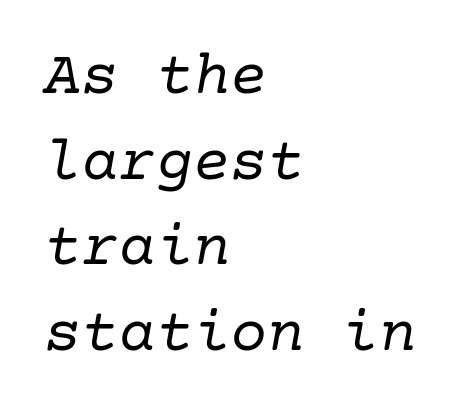
{"serif": "yes", "italic": "yes", "lean": "right", "slant_degrees": 10, "bold": "no", "weight": "regular", "width": "normal", "stroke_contrast": "low", "x_height": "medium", "underline": "no", "align": "left", "line_spacing": "normal", "line_spacing_ratio": 1.38, "letter_spacing": "normal", "letter_spacing_em": 0.0, "glyph_px": 62}
